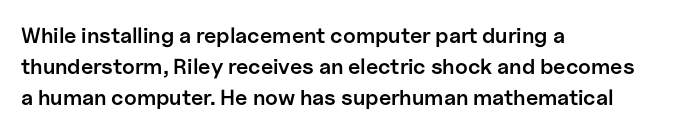
{"italic": "no", "bold": "semi", "underline": "no", "align": "left", "line_spacing": "normal", "line_spacing_ratio": 1.42, "letter_spacing": "normal", "letter_spacing_em": 0.0, "glyph_px": 22}
